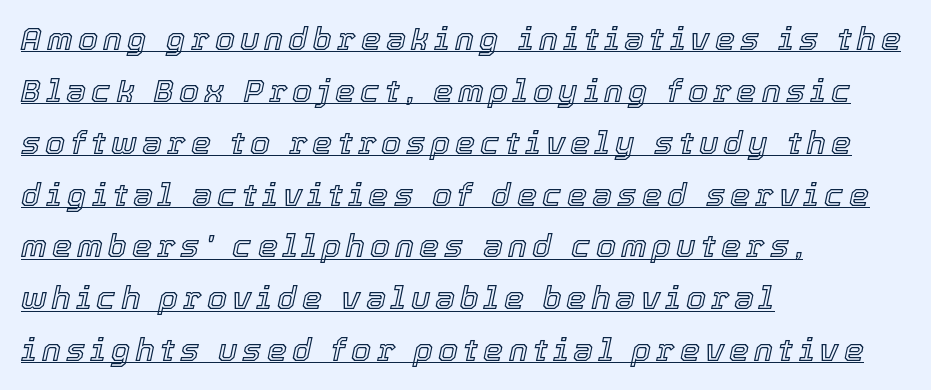
Emphasis-style slanted type is in use. Layout note: lines flush left. Notice how a bar underscores the lettering throughout. Think of a printed novel: that variable character pitch is what you see here.
